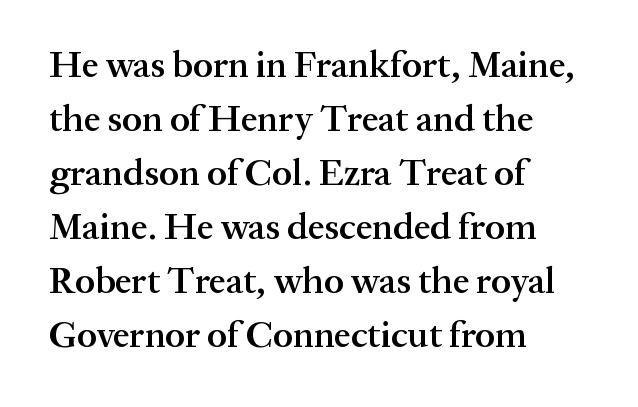
Compared with typical paragraphs, the rows here are spaced about the same. The strokes are fattened partway — semibold, not bold. Varying glyph widths throughout — classic text-font behaviour. The tracking reads as untouched default to a designer's eye. Observe the serifs anchoring each vertical stroke in this sample. The font's upright variant was chosen for this text.
